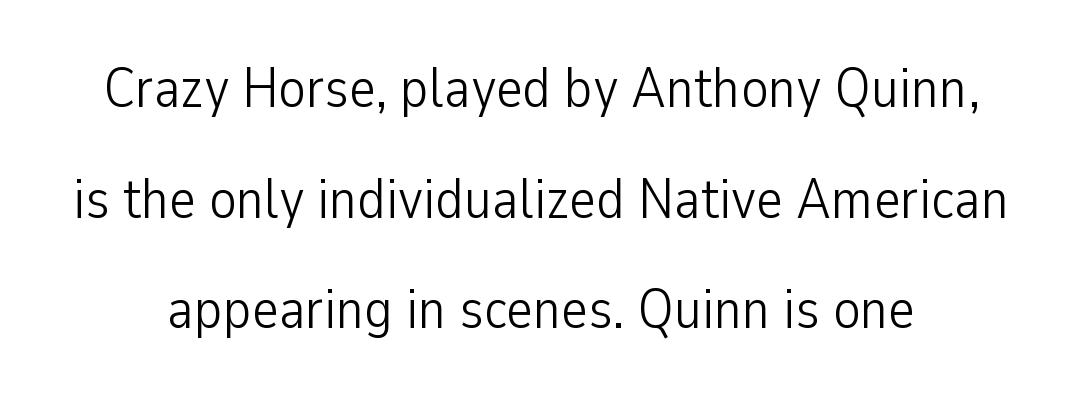
Q: Is the text bold? A: No.
Q: Is the text italic (slanted)? A: No, it is upright.
Q: Is the typeface a serif or a sans-serif typeface? A: Sans-serif.
Q: Is the text underlined? A: No.
Q: Is the spacing between letters normal or unusually wide? A: Normal.
Q: Is the spacing between lines tight, normal or loose? A: Loose.
Q: Width (condensed, normal, or wide)? A: Condensed.
Q: Stroke contrast? A: Low.
Q: x-height? A: Medium.
Q: Monospaced? A: No.
